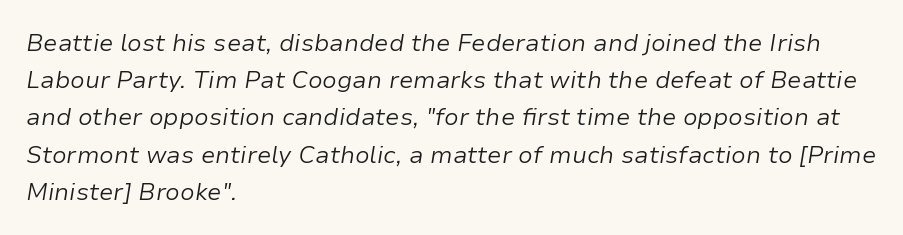
The image shows 24 px text type, italic (leaning right); set left-aligned, normal line spacing (1.55x), normal letter spacing, not underlined.
